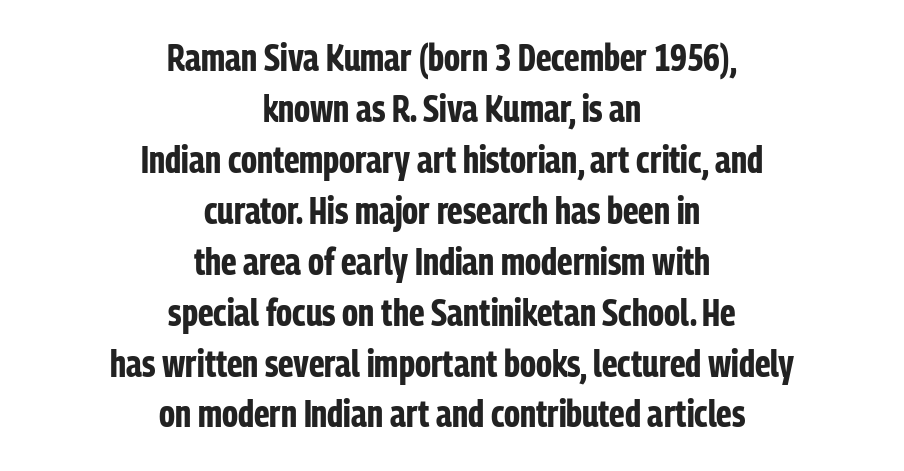
The image shows 38 px bold, condensed sans-serif type, upright; set centered, normal line spacing (1.34x), normal letter spacing, not underlined; low stroke contrast and a medium x-height.
